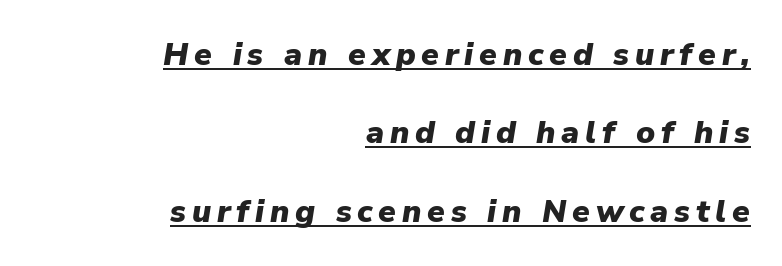
{"italic": "yes", "lean": "right", "slant_degrees": 9, "bold": "yes", "weight": "heavy", "width": "normal", "stroke_contrast": "low", "x_height": "medium", "monospaced": "no", "underline": "yes", "align": "right", "line_spacing": "loose", "line_spacing_ratio": 2.45, "glyph_px": 32}
